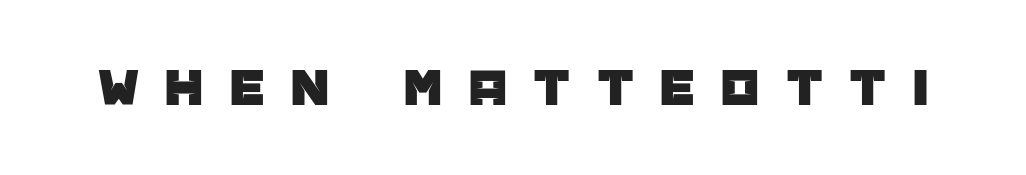
{"serif": "no", "italic": "no", "width": "normal", "stroke_contrast": "low", "x_height": "large", "monospaced": "no", "underline": "no", "letter_spacing": "wide", "letter_spacing_em": 0.49, "glyph_px": 54}
